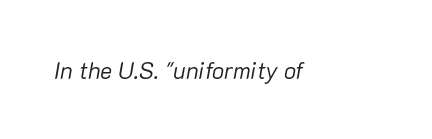
{"italic": "yes", "lean": "right", "slant_degrees": 10, "bold": "no", "underline": "no", "letter_spacing": "normal", "letter_spacing_em": 0.0, "glyph_px": 23}
